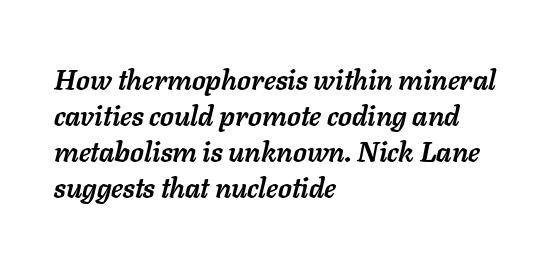
{"italic": "yes", "lean": "right", "slant_degrees": 11, "bold": "yes", "weight": "semibold", "width": "normal", "stroke_contrast": "low", "x_height": "medium", "monospaced": "no", "underline": "no", "align": "left", "line_spacing": "normal", "line_spacing_ratio": 1.29, "letter_spacing": "normal", "letter_spacing_em": 0.0, "glyph_px": 28}
